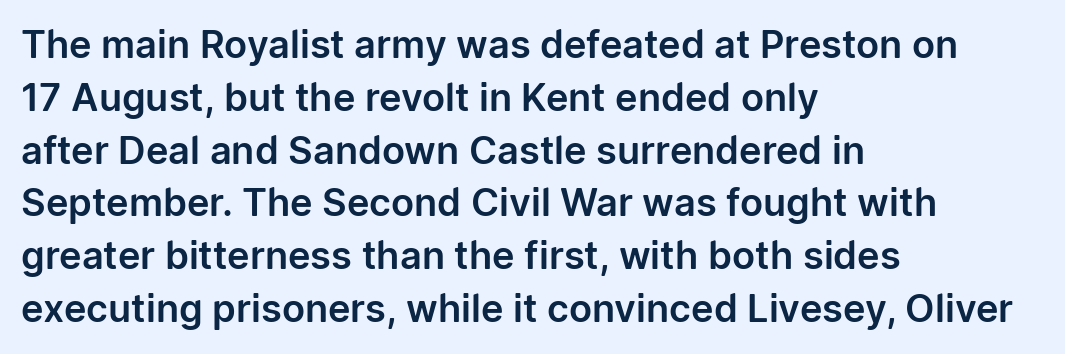
{"serif": "no", "italic": "no", "width": "normal", "stroke_contrast": "low", "x_height": "medium", "monospaced": "no", "underline": "no", "align": "left", "line_spacing": "normal", "line_spacing_ratio": 1.39, "letter_spacing": "normal", "letter_spacing_em": 0.0, "glyph_px": 38}
